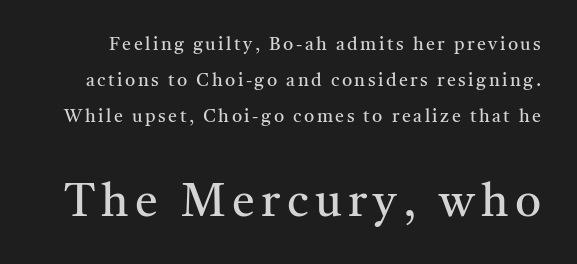
You could not count columns in this text — the font is proportionally spaced. Whoever set this made the second block the dominant, larger element. Ordinary non-slanted type is in use. Interline gaps are noticeably wide in this sample. What kind of face is this? One with serifs. The area under the type is left untouched.
